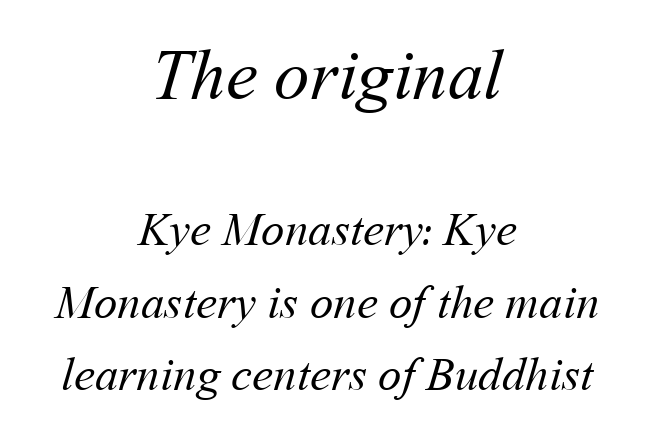
Q: Is the text bold? A: No.
Q: Is the text underlined? A: No.
Q: How is the paragraph aligned? A: Centered.
Q: Is the spacing between letters normal or unusually wide? A: Normal.
Q: Is the spacing between lines tight, normal or loose? A: Normal.
Q: Which block of text is set in a larger size, the first (top) or the second (bottom)? A: The first (top) one.
Q: Width (condensed, normal, or wide)? A: Normal.
Q: Stroke contrast? A: Medium.
Q: x-height? A: Medium.
Q: Monospaced? A: No.
